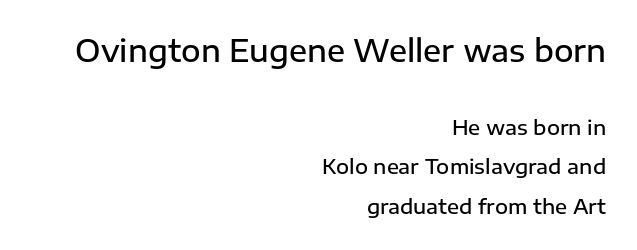
{"serif": "no", "italic": "no", "bold": "semi", "weight": "semibold", "width": "normal", "stroke_contrast": "low", "x_height": "medium", "monospaced": "no", "underline": "no", "align": "right", "line_spacing": "loose", "line_spacing_ratio": 1.97, "letter_spacing": "normal", "letter_spacing_em": 0.0, "larger_block": "first", "size_ratio": 1.5, "glyph_px": 30}
